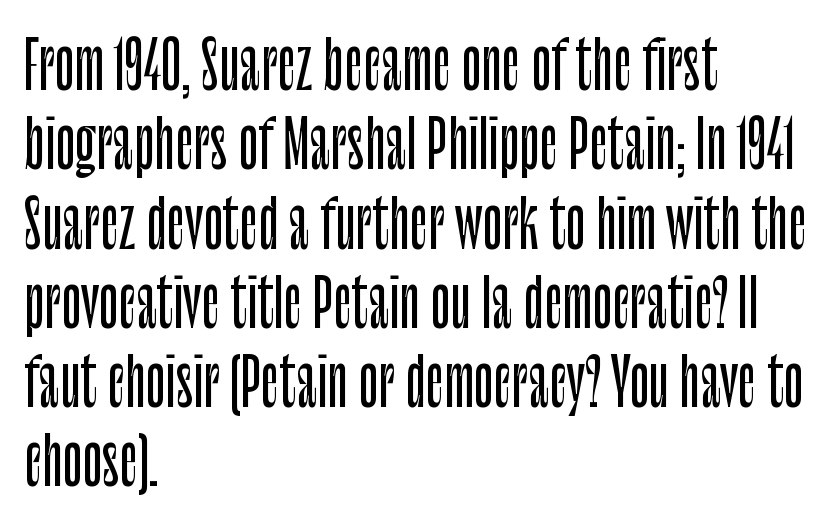
The image shows 65 px condensed sans-serif type, upright; set left-aligned, line spacing 1.22x, normal letter spacing, not underlined; low stroke contrast and a large x-height.
